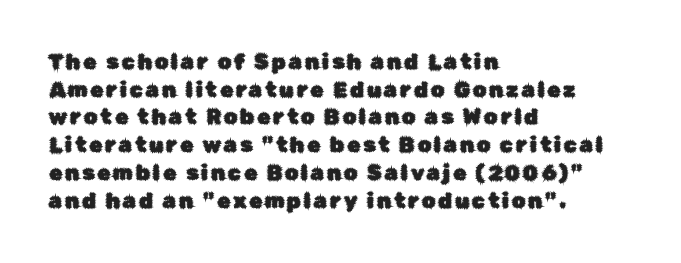
The image shows 21 px text type, upright; set left-aligned, normal line spacing (1.32x), not underlined.
